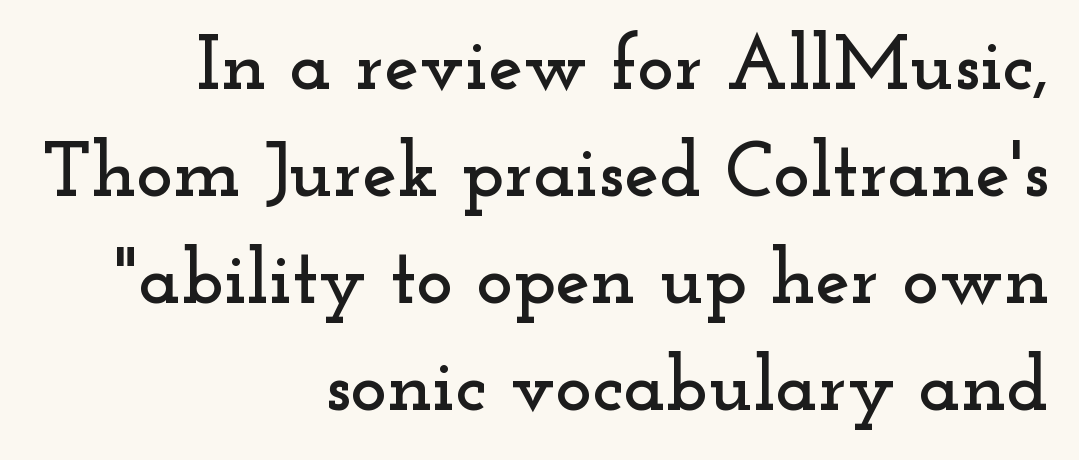
Q: Is the text italic (slanted)? A: No, it is upright.
Q: Is the typeface a serif or a sans-serif typeface? A: Serif.
Q: Is the text underlined? A: No.
Q: How is the paragraph aligned? A: Right-aligned.
Q: Is the spacing between letters normal or unusually wide? A: Normal.
Q: Is the spacing between lines tight, normal or loose? A: Normal.
Q: Width (condensed, normal, or wide)? A: Wide.
Q: Stroke contrast? A: Low.
Q: x-height? A: Small.
Q: Monospaced? A: No.
